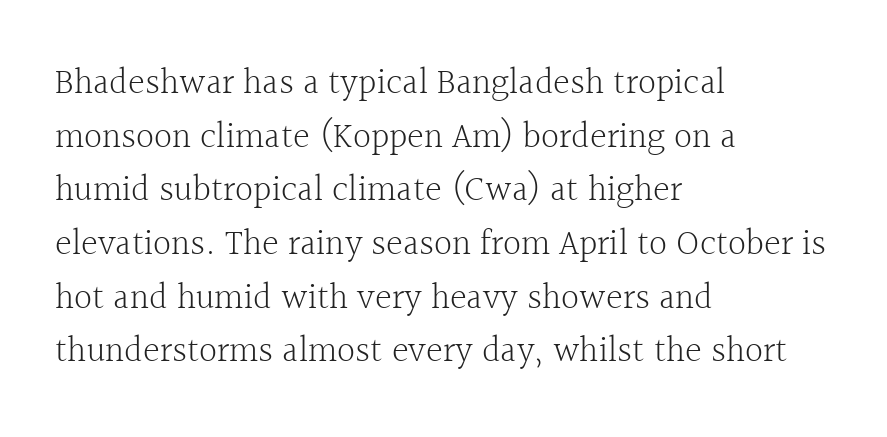
Beneath every word, the page is bare. Font category for this specimen: serif. Stem width sits at or under what a default text font uses. The passage shown has conventional tracking throughout.
